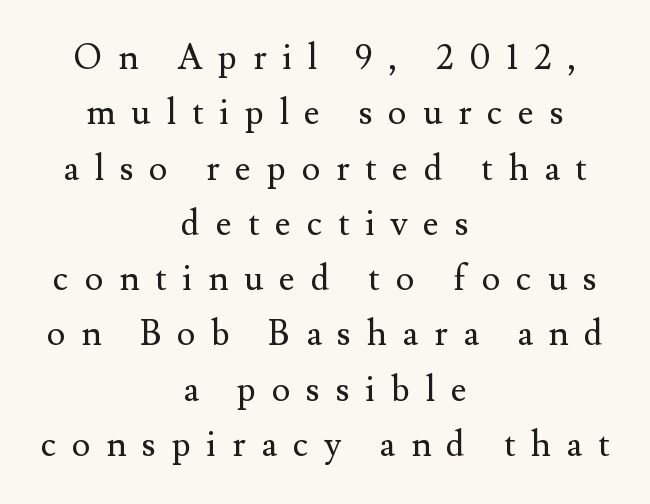
Reading down the block, each line starts at a different indent, mirrored at its end. The rendering uses natural spacing where letterforms have individual widths. Each stroke keeps to a modest, everyday thickness or less. These lines sit exactly where default settings would place them. Vertical strokes here are truly vertical. Check the space under the baseline: it is left empty.
